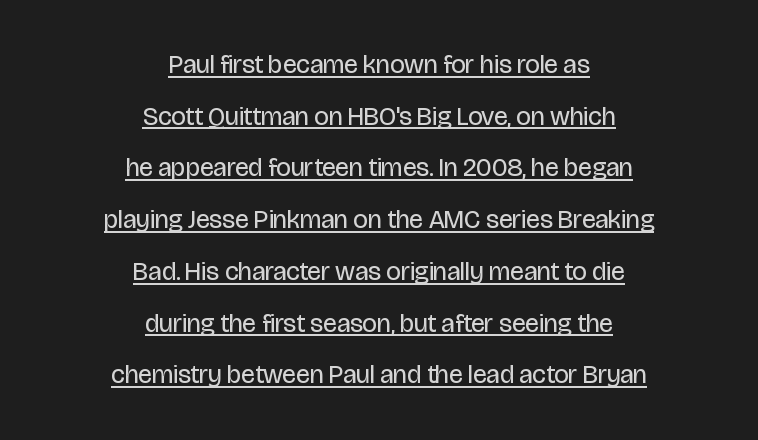
Q: Is the text bold? A: No.
Q: Is the text italic (slanted)? A: No, it is upright.
Q: Is the text underlined? A: Yes.
Q: How is the paragraph aligned? A: Centered.
Q: Is the spacing between letters normal or unusually wide? A: Normal.
Q: Is the spacing between lines tight, normal or loose? A: Loose.
